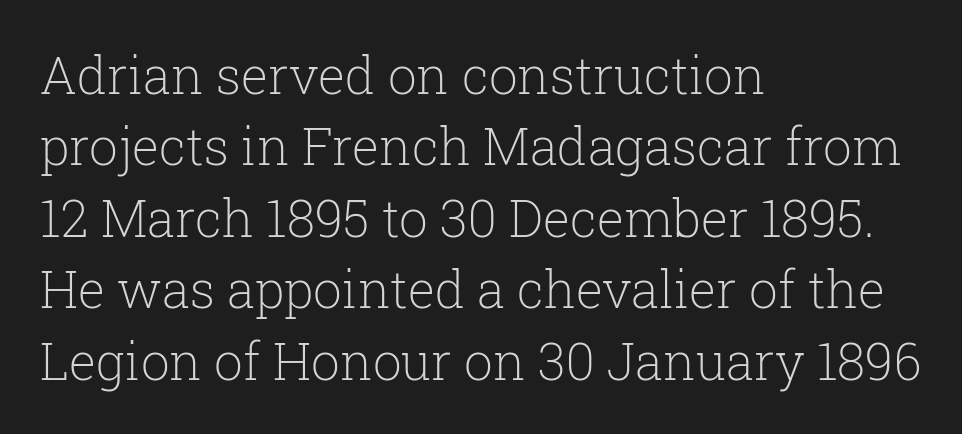
A typesetter would label this face a serif. In CSS terms this would be text-align: left. Each row of text sits above clean, open space. Ink coverage per letter is moderate at most. The passage shown is typed in a proportional face where columns would drift. These lines sit exactly where default settings would place them.
